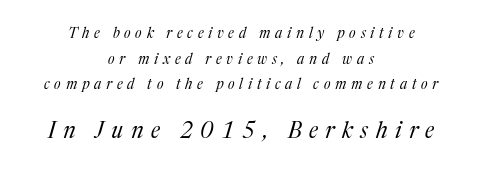
{"italic": "yes", "lean": "right", "slant_degrees": 17, "bold": "no", "underline": "no", "align": "center", "line_spacing_ratio": 1.83, "letter_spacing": "wide", "letter_spacing_em": 0.34, "larger_block": "second", "size_ratio": 1.57, "glyph_px": 22}
